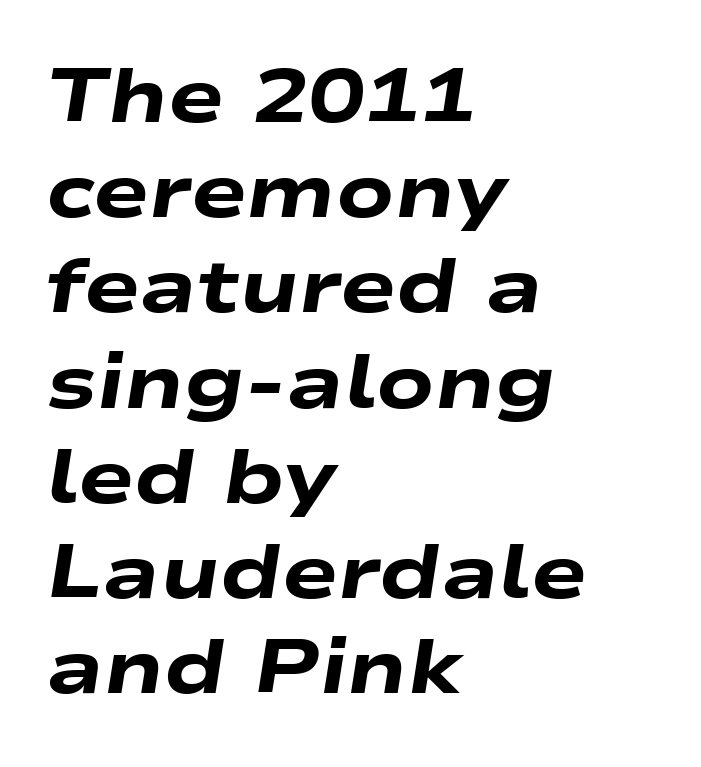
Italic? Definitely — the glyphs are oblique. The lines in this sample share a left origin and differ only in where they stop. What's the leading like? Ordinary, nothing unusual. Character widths vary here, with narrow letters taking less room than wide ones.
